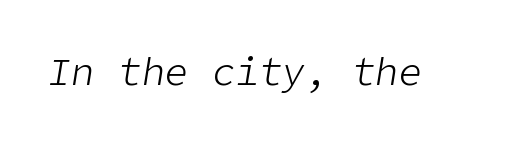
The characters are drawn with everyday or finer stroke widths. The passage shown is not underscored anywhere. The face used here has a pronounced slope to its letters. Students, note that the glyphs here touch the page at normal intervals.
